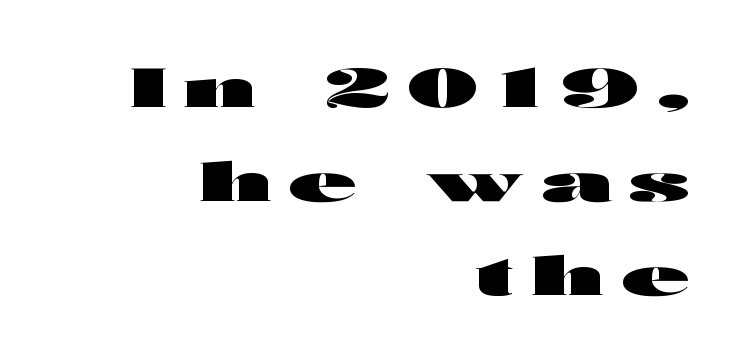
Unlike a traditional serif, this face leaves its strokes unadorned. Caption: multi-line text, flush right, ragged left. Spacing between characters has been opened up far beyond the box default. Proportional: the letters do not fall into vertical columns.
